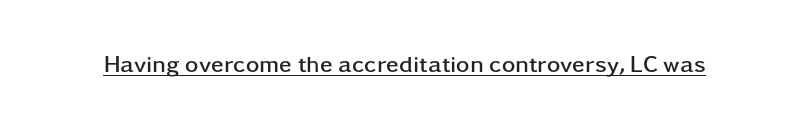
The image shows 23 px bold type, upright; set normal letter spacing, underlined.
